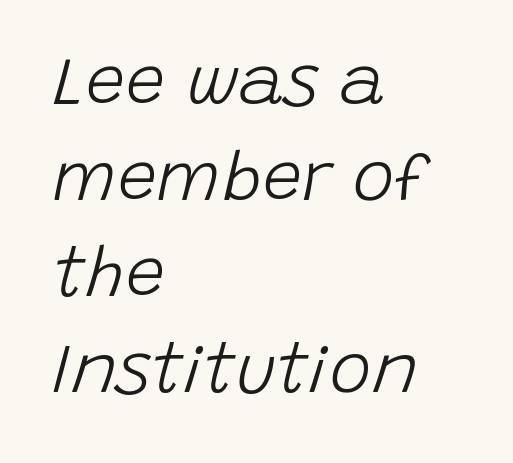
The image shows 70 px light type, italic (leaning right); set left-aligned, normal line spacing (1.37x), normal letter spacing, not underlined; low stroke contrast and a large x-height.
